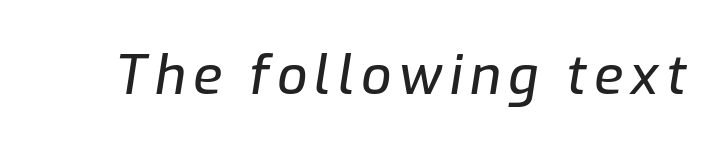
{"italic": "yes", "lean": "right", "slant_degrees": 9, "width": "normal", "stroke_contrast": "low", "x_height": "medium", "monospaced": "no", "underline": "no", "glyph_px": 53}
